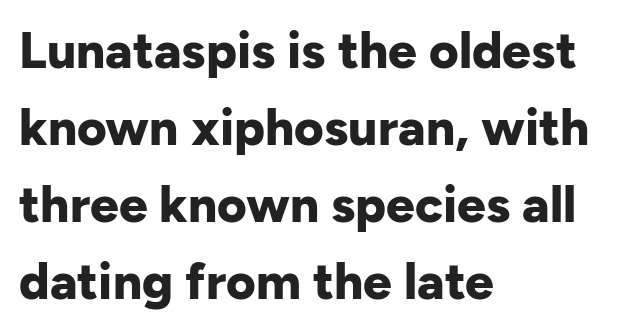
The image shows 51 px bold sans-serif type, upright; set left-aligned, normal line spacing (1.51x), normal letter spacing, not underlined; low stroke contrast and a medium x-height.
